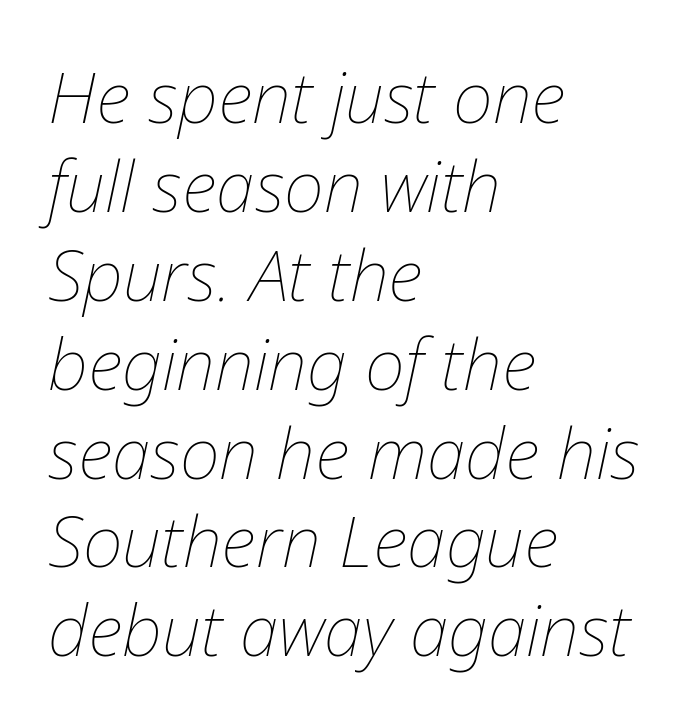
{"italic": "yes", "lean": "right", "slant_degrees": 12, "bold": "no", "weight": "thin", "width": "normal", "stroke_contrast": "low", "x_height": "medium", "monospaced": "no", "underline": "no", "align": "left", "line_spacing": "normal", "line_spacing_ratio": 1.27, "letter_spacing": "normal", "letter_spacing_em": 0.0, "glyph_px": 70}
